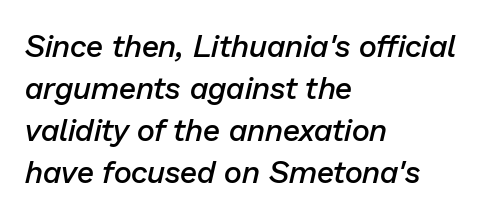
The area under the type is left untouched. Each glyph is drawn with semibold strokes, heavier than normal yet not fully bold. Regarding leading, the lines here are spaced in the standard way. Every row of glyphs begins at an identical x-position on the left.
